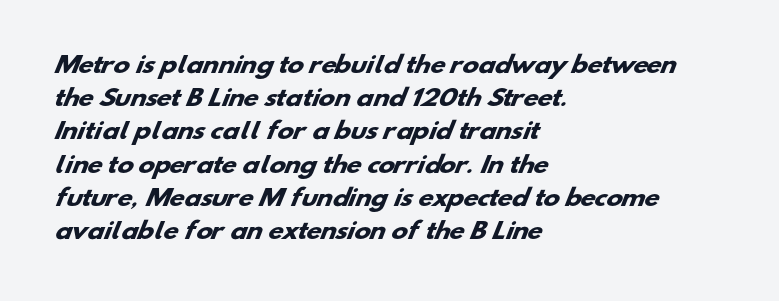
Q: Is the text bold? A: Yes.
Q: Is the text underlined? A: No.
Q: How is the paragraph aligned? A: Left-aligned.
Q: Is the spacing between letters normal or unusually wide? A: Normal.
Q: Is the spacing between lines tight, normal or loose? A: Normal.
